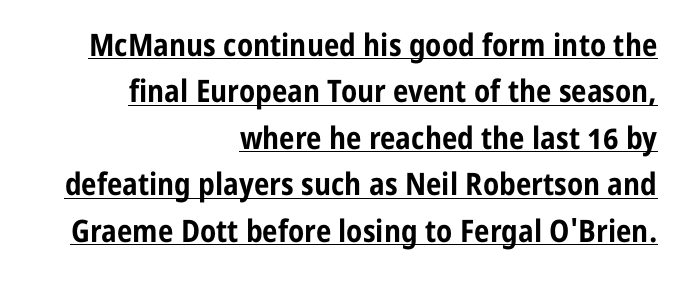
Nothing unusual about the tracking: characters are spaced as the font intends. Notice how thick the strokes are: this is what a full bold looks like. Rows of type keep a routine distance in the vertical direction. Italic? Not at all — the glyphs are vertical. Alignment: flush right.
